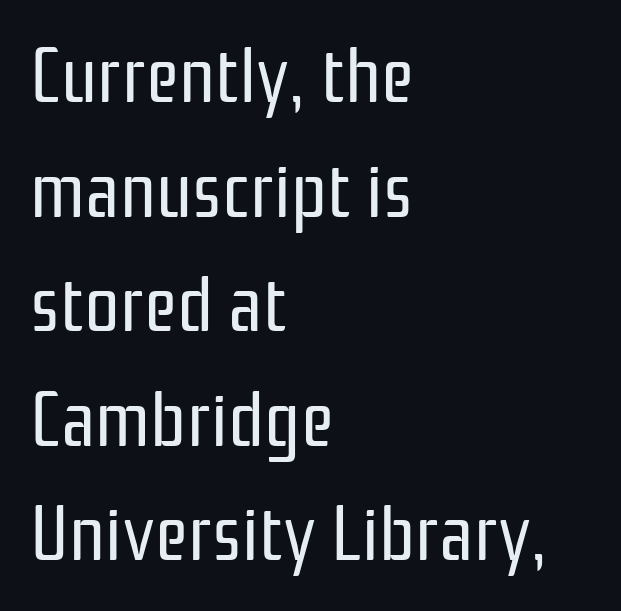
{"serif": "no", "italic": "no", "bold": "no", "weight": "regular", "width": "condensed", "stroke_contrast": "low", "x_height": "medium", "monospaced": "no", "underline": "no", "align": "left", "line_spacing": "normal", "line_spacing_ratio": 1.45, "letter_spacing": "normal", "letter_spacing_em": 0.0, "glyph_px": 79}
